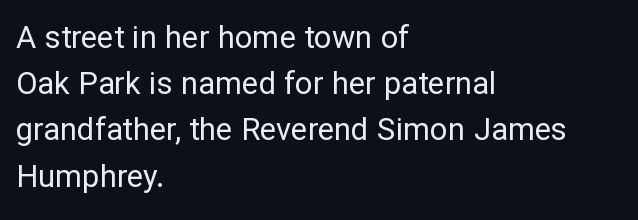
Q: Is the text bold? A: No.
Q: Is the text italic (slanted)? A: No, it is upright.
Q: Is the typeface a serif or a sans-serif typeface? A: Sans-serif.
Q: Is the text underlined? A: No.
Q: How is the paragraph aligned? A: Left-aligned.
Q: Is the spacing between letters normal or unusually wide? A: Normal.
Q: Is the spacing between lines tight, normal or loose? A: Normal.
Q: Width (condensed, normal, or wide)? A: Normal.
Q: Stroke contrast? A: Low.
Q: x-height? A: Medium.
Q: Monospaced? A: No.
